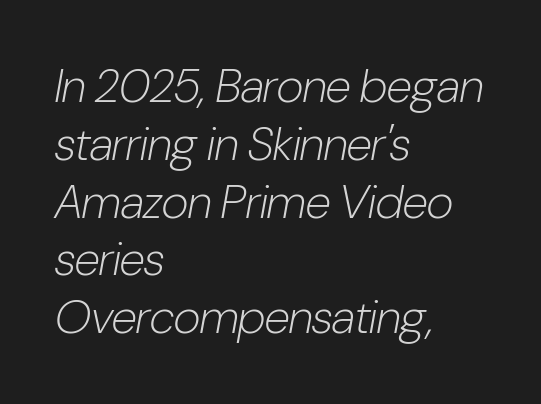
{"italic": "yes", "lean": "right", "slant_degrees": 10, "bold": "no", "weight": "light", "width": "condensed", "stroke_contrast": "low", "x_height": "medium", "monospaced": "no", "underline": "no", "align": "left", "line_spacing_ratio": 1.23, "letter_spacing": "normal", "letter_spacing_em": 0.0, "glyph_px": 47}
